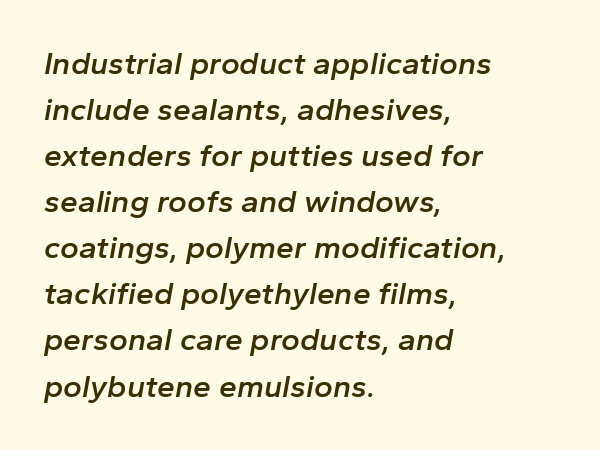
The image shows 32 px semibold type, italic (leaning right); set left-aligned, normal line spacing (1.44x), normal letter spacing, not underlined; low stroke contrast and a medium x-height.
